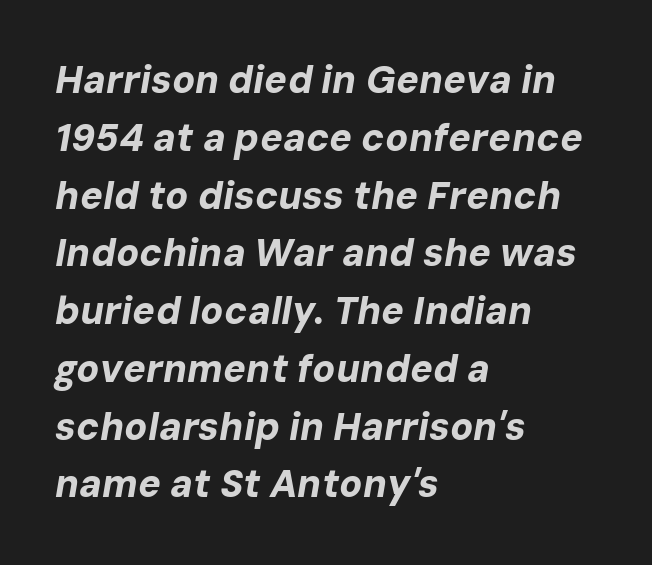
{"italic": "yes", "lean": "right", "slant_degrees": 10, "bold": "yes", "weight": "bold", "width": "normal", "stroke_contrast": "low", "x_height": "medium", "monospaced": "no", "underline": "no", "align": "left", "line_spacing": "normal", "line_spacing_ratio": 1.52, "letter_spacing": "normal", "letter_spacing_em": 0.0, "glyph_px": 38}
